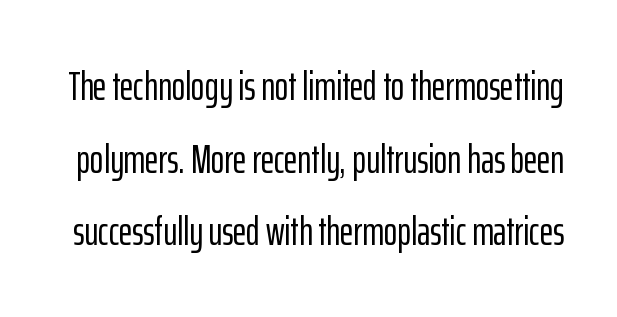
Q: Is the text italic (slanted)? A: No, it is upright.
Q: Is the typeface a serif or a sans-serif typeface? A: Sans-serif.
Q: Is the text underlined? A: No.
Q: Is the spacing between letters normal or unusually wide? A: Normal.
Q: Width (condensed, normal, or wide)? A: Condensed.
Q: Stroke contrast? A: Low.
Q: x-height? A: Medium.
Q: Monospaced? A: No.
